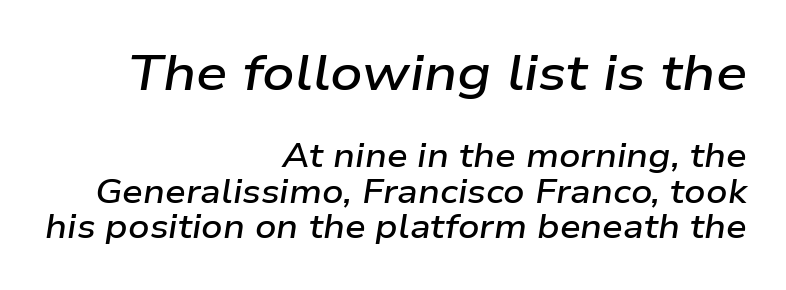
{"italic": "yes", "lean": "right", "slant_degrees": 9, "bold": "semi", "weight": "semibold", "width": "wide", "stroke_contrast": "low", "x_height": "medium", "monospaced": "no", "underline": "no", "align": "right", "line_spacing": "tight", "line_spacing_ratio": 1.08, "letter_spacing": "normal", "letter_spacing_em": 0.0, "larger_block": "first", "size_ratio": 1.52, "glyph_px": 50}
